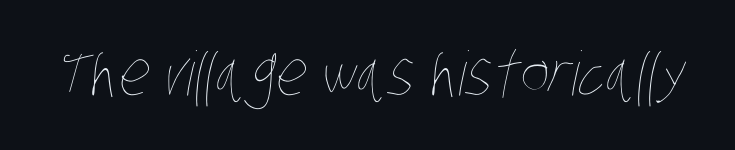
Q: Is the text bold? A: No.
Q: Is the text underlined? A: No.
Q: Is the spacing between letters normal or unusually wide? A: Normal.
Q: Width (condensed, normal, or wide)? A: Condensed.
Q: Stroke contrast? A: Low.
Q: x-height? A: Large.
Q: Monospaced? A: No.
